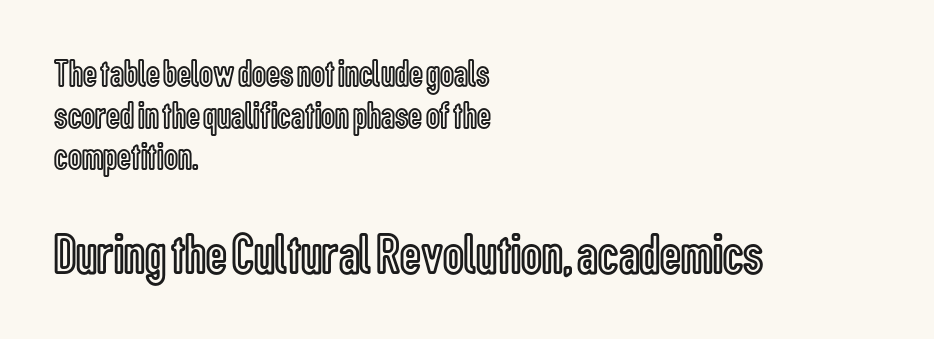
This sample is left-justified, so line endings fall wherever the words run out. Posture: upright roman. These lines are rendered in a variable-pitch font. Whoever set this chose condensed vertical rhythm over breathing room. Tracking value appears to be zero — textbook default spacing.
